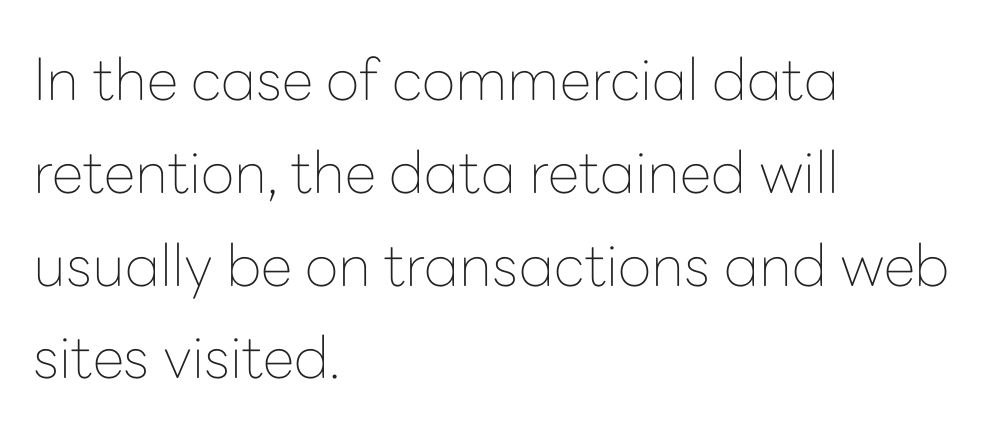
You could call the tracking neutral — neither tight nor loose. Nothing heavy about these letters — not bold at all. Normally led — the rows are evenly, conventionally spaced. This sample has the flowing, uneven cadence of proportional lettering.
